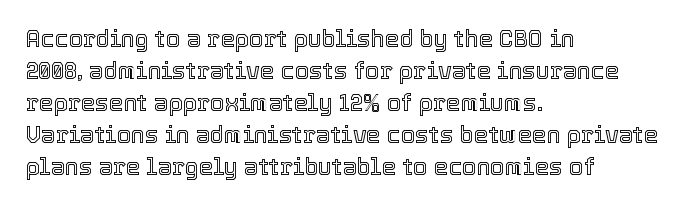
Q: Is the text italic (slanted)? A: No, it is upright.
Q: Is the text underlined? A: No.
Q: How is the paragraph aligned? A: Left-aligned.
Q: Is the spacing between letters normal or unusually wide? A: Normal.
Q: Is the spacing between lines tight, normal or loose? A: Normal.
